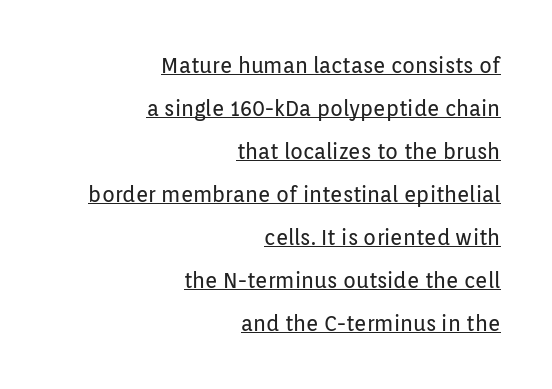
The image shows 21 px text type, upright; set right-aligned, loose line spacing (2.05x), normal letter spacing, underlined.
